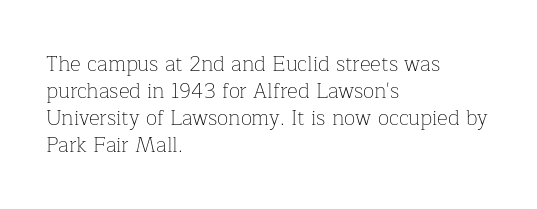
These lines keep a tight, regular rhythm from letter to letter. The rows are spaced the way most documents space them. Nothing heavy about these letters — not bold at all. A roman cut, with each character standing at attention. Check under the words: just untouched page. All the whitespace from short lines collects on the right.
